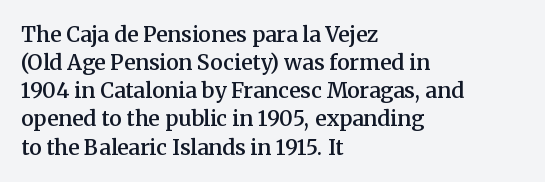
{"italic": "no", "bold": "semi", "underline": "no", "align": "left", "line_spacing": "normal", "line_spacing_ratio": 1.34, "letter_spacing": "normal", "letter_spacing_em": 0.0, "glyph_px": 21}
